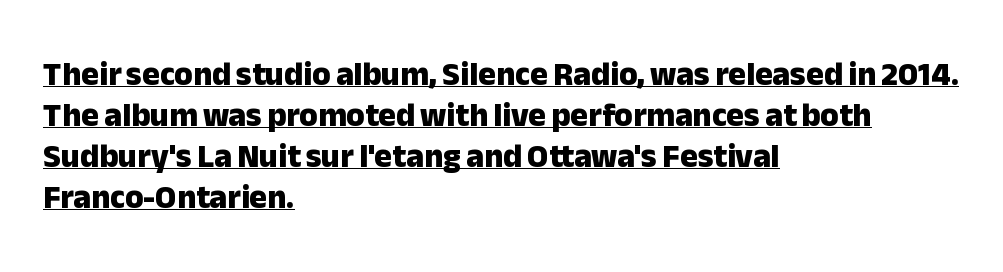
Q: Is the text bold? A: Yes.
Q: Is the text italic (slanted)? A: No, it is upright.
Q: Is the typeface a serif or a sans-serif typeface? A: Sans-serif.
Q: Is the text underlined? A: Yes.
Q: How is the paragraph aligned? A: Left-aligned.
Q: Is the spacing between letters normal or unusually wide? A: Normal.
Q: Width (condensed, normal, or wide)? A: Normal.
Q: Stroke contrast? A: Low.
Q: x-height? A: Medium.
Q: Monospaced? A: No.
